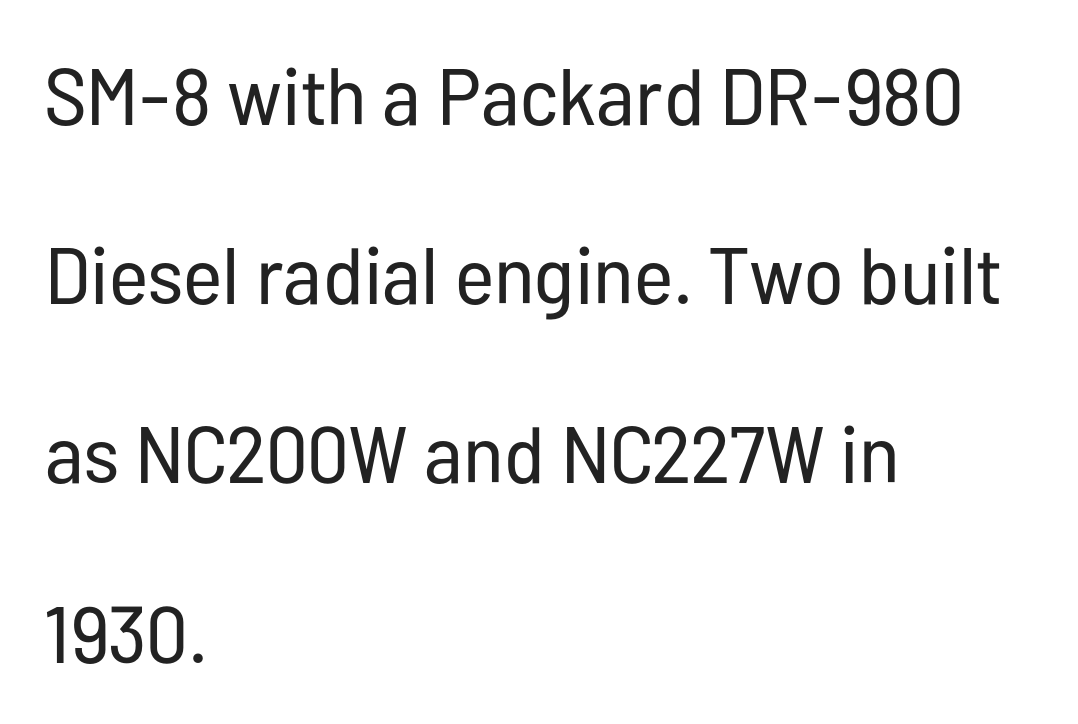
{"serif": "no", "italic": "no", "bold": "no", "weight": "regular", "width": "condensed", "stroke_contrast": "low", "x_height": "medium", "monospaced": "no", "underline": "no", "align": "left", "line_spacing": "loose", "line_spacing_ratio": 2.24, "letter_spacing": "normal", "letter_spacing_em": 0.0, "glyph_px": 80}
